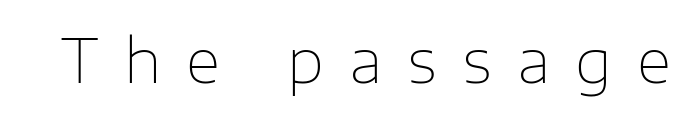
{"serif": "no", "italic": "no", "bold": "no", "weight": "thin", "width": "normal", "stroke_contrast": "low", "x_height": "medium", "monospaced": "no", "underline": "no", "letter_spacing": "wide", "letter_spacing_em": 0.42, "glyph_px": 60}
